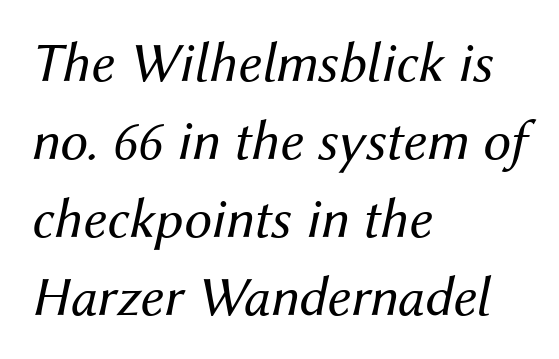
Students, note that the glyphs here touch the page at normal intervals. The lines are quadded left. Varying glyph widths throughout — classic text-font behaviour. The words here are not underlined. A normal amount of white space separates one row of letters from the next. These lines were composed using italics.
